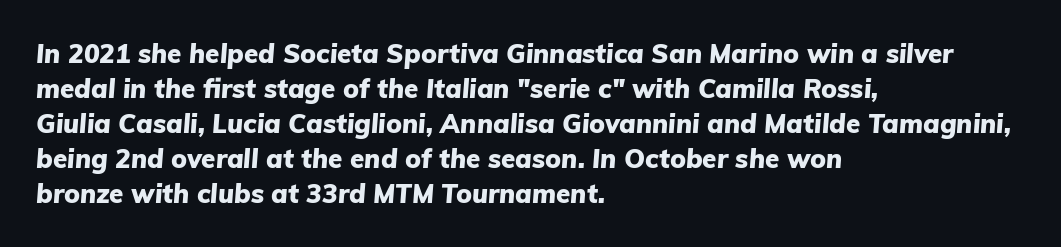
The image shows 26 px bold type, italic (leaning right); set left-aligned, normal line spacing (1.35x), normal letter spacing, not underlined.
